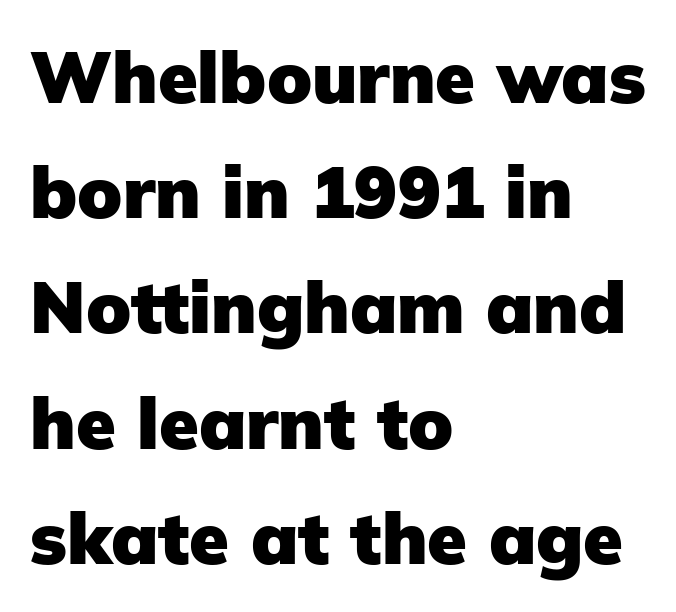
{"serif": "no", "italic": "no", "bold": "yes", "weight": "heavy", "width": "normal", "stroke_contrast": "low", "x_height": "medium", "monospaced": "no", "underline": "no", "align": "left", "line_spacing": "normal", "line_spacing_ratio": 1.6, "letter_spacing": "normal", "letter_spacing_em": 0.0, "glyph_px": 72}
